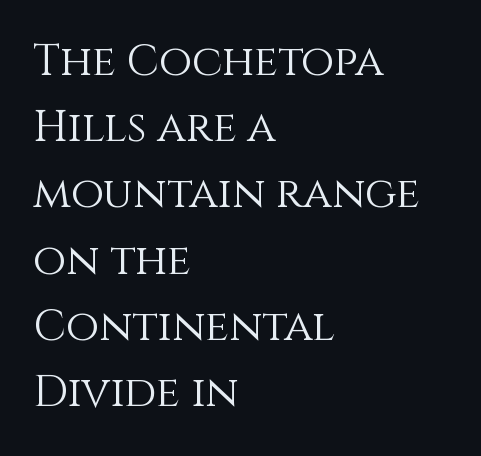
Q: Is the text bold? A: No.
Q: Is the text italic (slanted)? A: No, it is upright.
Q: Is the text underlined? A: No.
Q: How is the paragraph aligned? A: Left-aligned.
Q: Is the spacing between letters normal or unusually wide? A: Normal.
Q: Is the spacing between lines tight, normal or loose? A: Normal.
Q: Width (condensed, normal, or wide)? A: Normal.
Q: x-height? A: Large.
Q: Monospaced? A: No.
